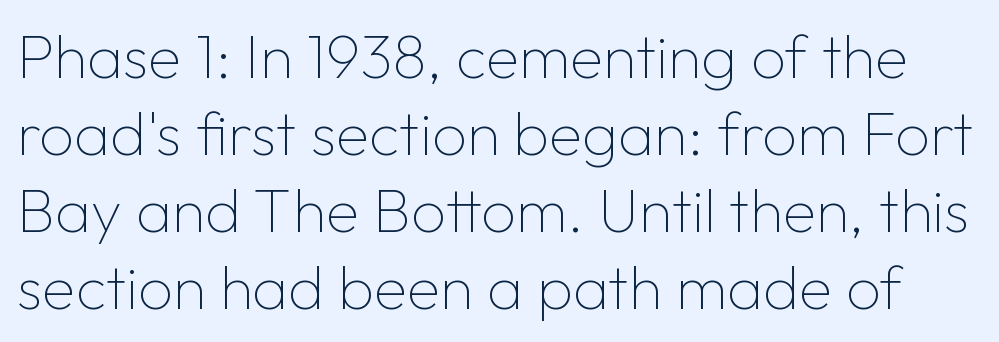
The glyphs are unaccompanied by any horizontal stroke below them. Letter spacing: default. Type style note: lacks serifs. The letters advance in unequal steps, a hallmark of proportional type. The font's upright variant was chosen for this text.
